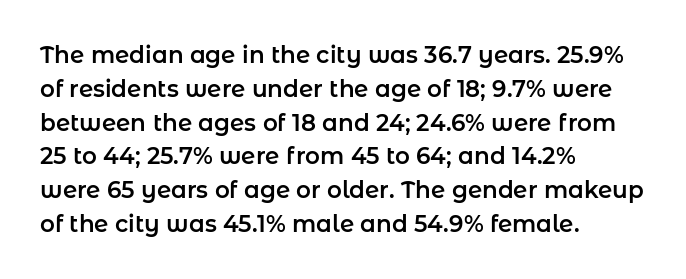
Q: Is the text italic (slanted)? A: No, it is upright.
Q: Is the text underlined? A: No.
Q: How is the paragraph aligned? A: Left-aligned.
Q: Is the spacing between letters normal or unusually wide? A: Normal.
Q: Is the spacing between lines tight, normal or loose? A: Normal.
